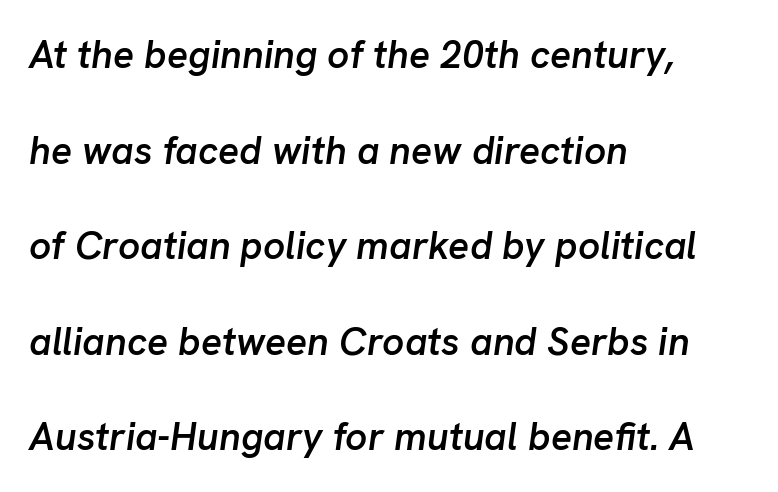
{"italic": "yes", "lean": "right", "slant_degrees": 8, "bold": "semi", "weight": "semibold", "width": "normal", "stroke_contrast": "low", "x_height": "medium", "monospaced": "no", "underline": "no", "align": "left", "line_spacing": "loose", "line_spacing_ratio": 2.45, "letter_spacing": "normal", "letter_spacing_em": 0.0, "glyph_px": 39}
